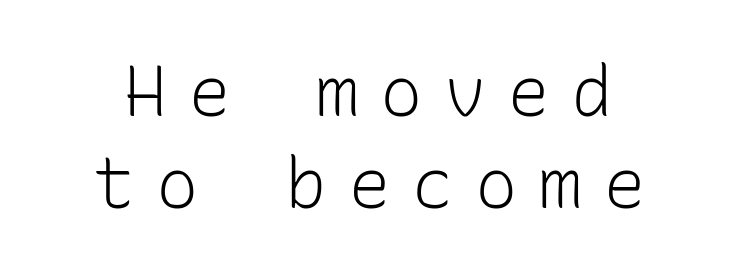
Letters have the restrained weight of plain body copy at most. Leading matches the norm, producing a regular column. Descender tails drop into unmarked territory. This sample uses a sans-serif face.
